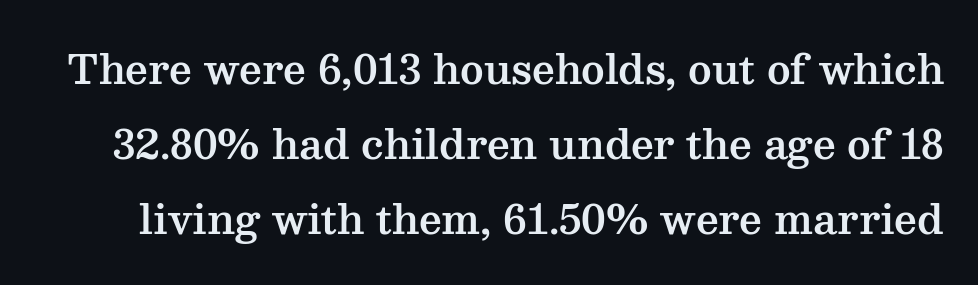
Q: Is the text italic (slanted)? A: No, it is upright.
Q: Is the typeface a serif or a sans-serif typeface? A: Serif.
Q: Is the text underlined? A: No.
Q: Is the spacing between letters normal or unusually wide? A: Normal.
Q: Width (condensed, normal, or wide)? A: Wide.
Q: Stroke contrast? A: Medium.
Q: x-height? A: Medium.
Q: Monospaced? A: No.
